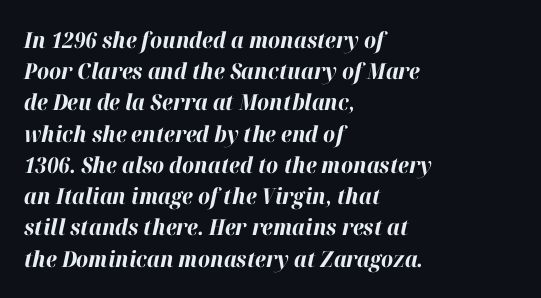
Just letters on the line, the space beneath them empty. Where is the straight margin? On the left. Heavy-handed strokes throughout: this text is bold. These lines were composed using italics. Caption: standard tracking, unaltered. Horizontal bands of white between lines are of average thickness.
